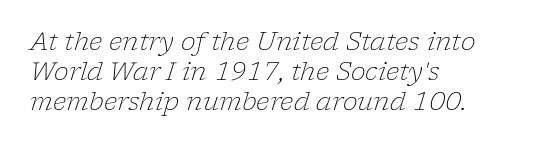
The image shows 25 px text type, italic (leaning right); set left-aligned, line spacing 1.21x, normal letter spacing, not underlined.
